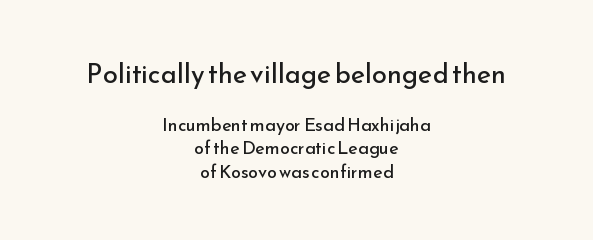
{"italic": "no", "bold": "no", "underline": "no", "align": "center", "line_spacing": "normal", "line_spacing_ratio": 1.33, "letter_spacing": "normal", "letter_spacing_em": 0.0, "larger_block": "first", "size_ratio": 1.5, "glyph_px": 27}
